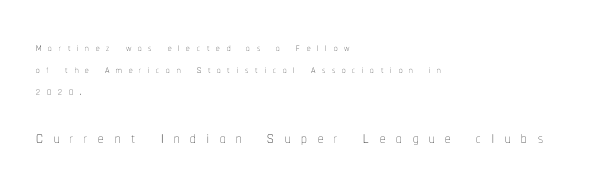
The image shows 22 px text type, upright; set left-aligned, normal line spacing (1.57x), unusually wide letter spacing (+0.49 em), not underlined; the second (bottom) block is 1.57x larger.
